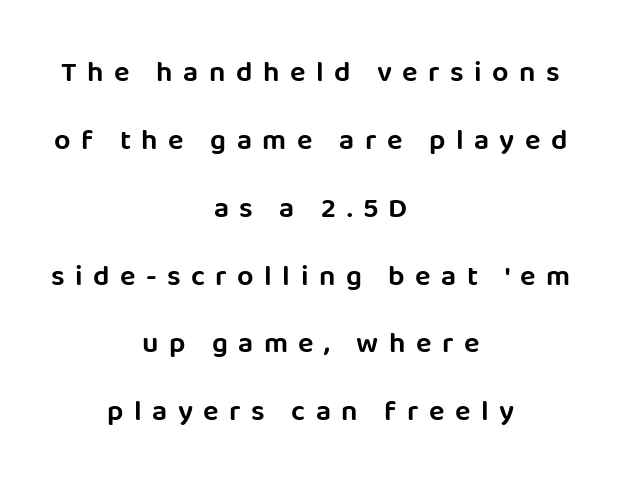
Q: Is the text italic (slanted)? A: No, it is upright.
Q: Is the typeface a serif or a sans-serif typeface? A: Sans-serif.
Q: Is the text underlined? A: No.
Q: How is the paragraph aligned? A: Centered.
Q: Is the spacing between letters normal or unusually wide? A: Unusually wide.
Q: Is the spacing between lines tight, normal or loose? A: Loose.
Q: Width (condensed, normal, or wide)? A: Normal.
Q: Stroke contrast? A: Low.
Q: x-height? A: Large.
Q: Monospaced? A: No.
